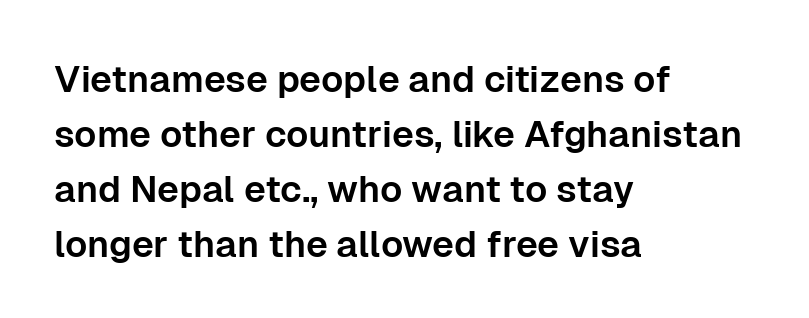
It's the straight-up-and-down kind of type. Interline gaps are of average width in this sample. Descenders hang freely into open space. In terms of letterform style, serifs are entirely absent.
